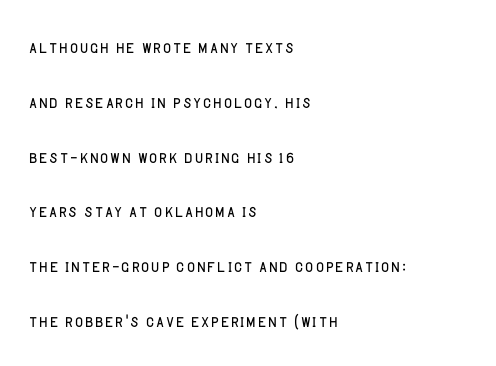
{"italic": "no", "bold": "no", "underline": "no", "align": "left", "line_spacing": "loose", "line_spacing_ratio": 2.49, "letter_spacing": "normal", "letter_spacing_em": 0.0, "glyph_px": 22}
